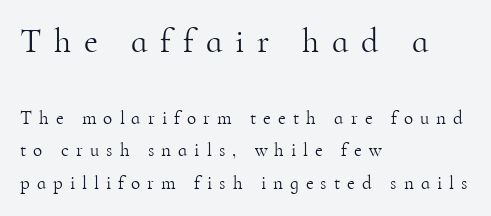
Type without underlining. Quick note: not italic, upright. Is this a sans? No — the strokes have serifs. Larger block? The one above; the one below is distinctly smaller. Loose tracking; the words dissolve into strings of separated letters.
